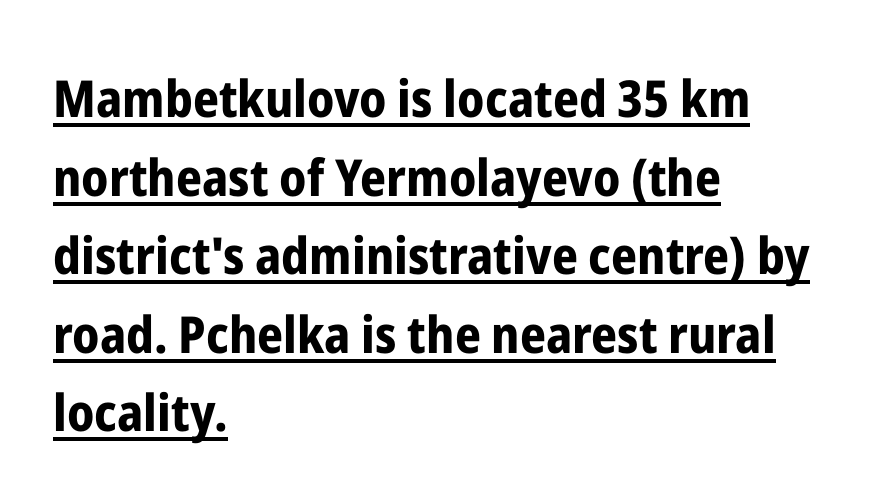
Is this a fixed-width face? No — the glyphs have proportional, varying widths. Normally led — the rows are evenly, conventionally spaced. Emphasis is given by a line drawn under the lettering. Typesetter's note: full bold, strokes at maximum text heaviness. Short and long lines alike share a common starting point at left. This sample uses a sans-serif face.
